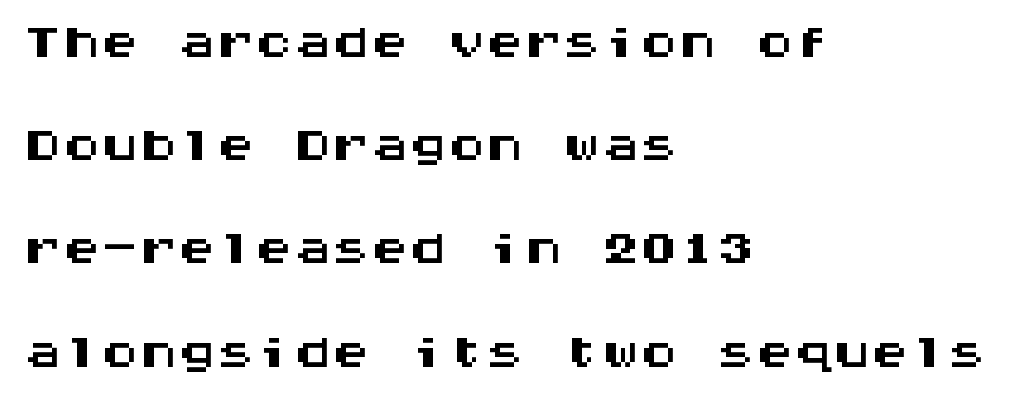
The image shows 77 px wide sans-serif type, upright, monospaced; set left-aligned, normal line spacing (1.34x), normal letter spacing, not underlined; medium stroke contrast and a large x-height.
